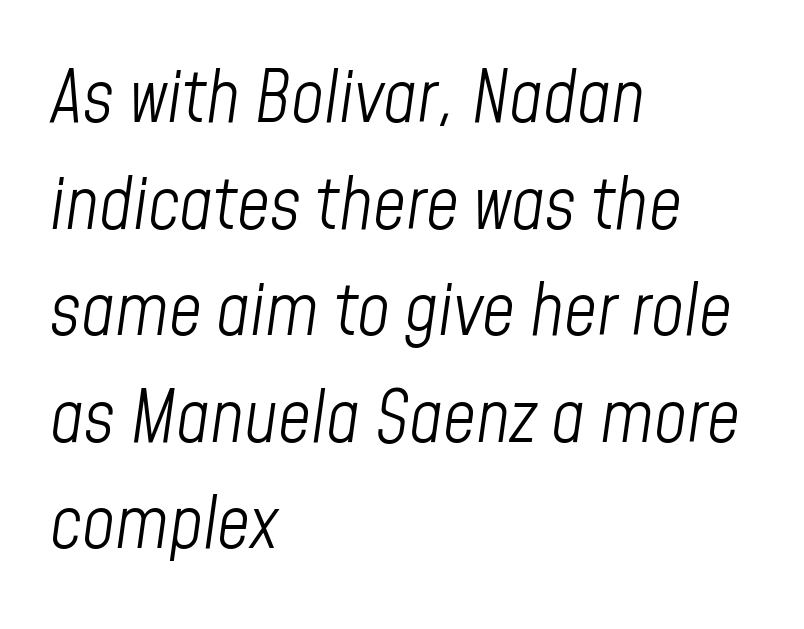
The image shows 72 px light, condensed type, italic (leaning right); set left-aligned, normal line spacing (1.48x), normal letter spacing, not underlined; low stroke contrast and a medium x-height.
